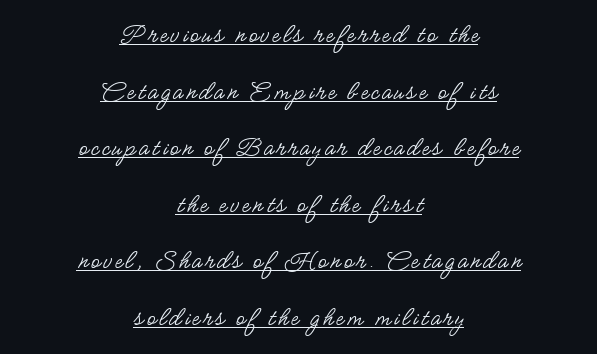
Q: Is the text bold? A: No.
Q: Is the text italic (slanted)? A: Yes.
Q: Is the typeface a serif or a sans-serif typeface? A: Sans-serif.
Q: Is the text underlined? A: Yes.
Q: How is the paragraph aligned? A: Centered.
Q: Is the spacing between lines tight, normal or loose? A: Loose.
Q: Width (condensed, normal, or wide)? A: Condensed.
Q: Stroke contrast? A: Low.
Q: x-height? A: Small.
Q: Monospaced? A: No.
